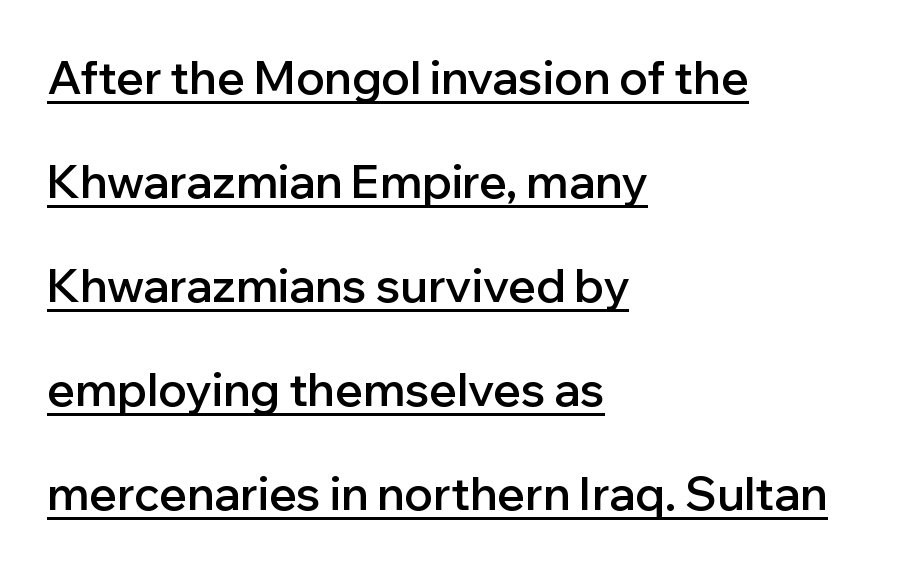
{"serif": "no", "italic": "no", "bold": "semi", "weight": "semibold", "width": "normal", "stroke_contrast": "low", "x_height": "medium", "monospaced": "no", "underline": "yes", "align": "left", "line_spacing": "loose", "line_spacing_ratio": 2.26, "letter_spacing": "normal", "letter_spacing_em": 0.0, "glyph_px": 46}
